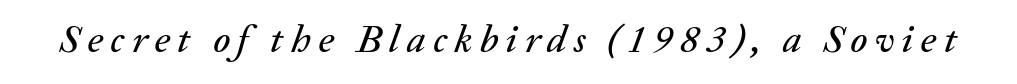
{"italic": "yes", "lean": "right", "slant_degrees": 20, "width": "normal", "stroke_contrast": "medium", "x_height": "medium", "monospaced": "no", "underline": "no", "glyph_px": 39}
